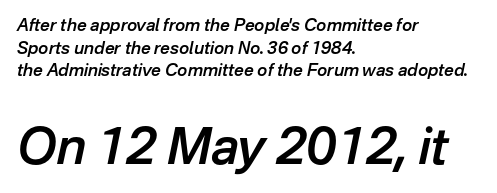
Leftover space on each line is placed entirely after the last word. Caption: upper text group reduced, lower text group enlarged. Decoration check: the copy has no underline. The face used here has a pronounced slope to its letters.
